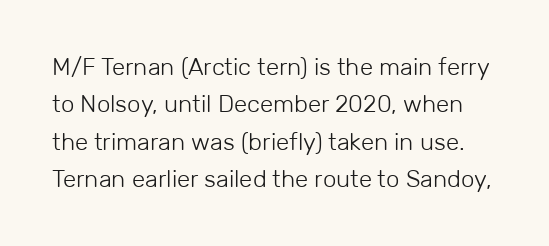
Q: Is the text bold? A: No.
Q: Is the text italic (slanted)? A: No, it is upright.
Q: Is the text underlined? A: No.
Q: Is the spacing between letters normal or unusually wide? A: Normal.
Q: Is the spacing between lines tight, normal or loose? A: Normal.
